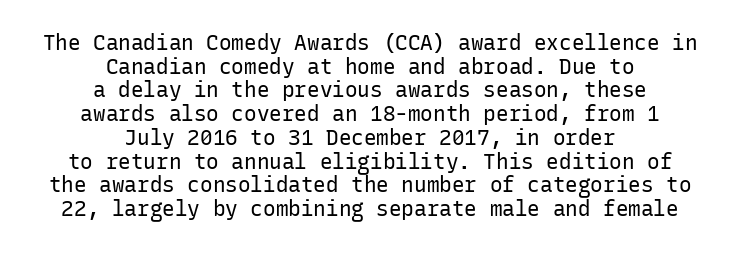
Q: Is the text bold? A: No.
Q: Is the text italic (slanted)? A: No, it is upright.
Q: Is the text underlined? A: No.
Q: How is the paragraph aligned? A: Centered.
Q: Is the spacing between letters normal or unusually wide? A: Normal.
Q: Is the spacing between lines tight, normal or loose? A: Tight.
